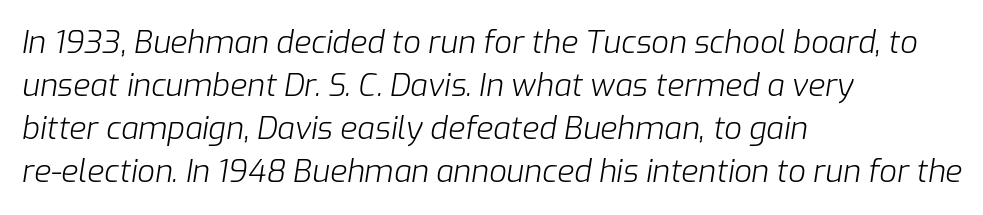
Q: Is the text bold? A: No.
Q: Is the text italic (slanted)? A: Yes, it leans right by about 9 degrees.
Q: Is the text underlined? A: No.
Q: How is the paragraph aligned? A: Left-aligned.
Q: Is the spacing between letters normal or unusually wide? A: Normal.
Q: Is the spacing between lines tight, normal or loose? A: Normal.
Q: Width (condensed, normal, or wide)? A: Normal.
Q: Stroke contrast? A: Low.
Q: x-height? A: Medium.
Q: Monospaced? A: No.
